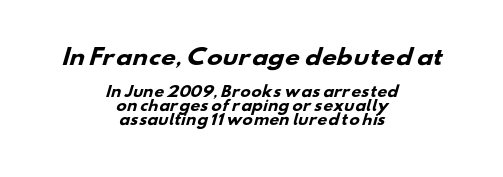
Larger block? The one above; the one below is distinctly smaller. A clean baseline with only descenders dipping below it. The strokes are fattened all the way to bold. If you measured baseline to baseline, you'd find a short distance.
